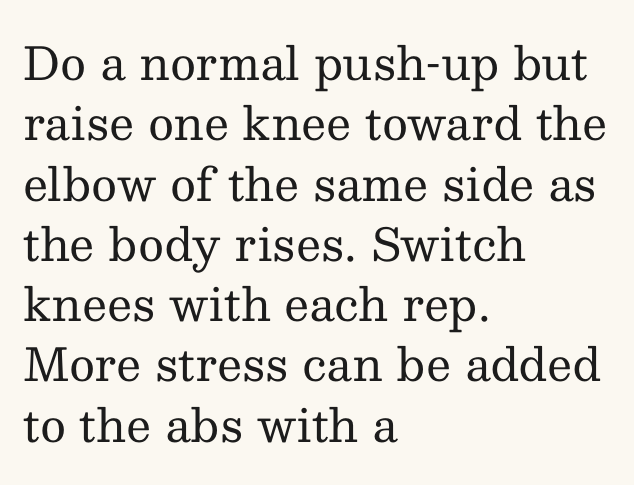
{"serif": "yes", "italic": "no", "bold": "no", "weight": "regular", "width": "normal", "stroke_contrast": "medium", "x_height": "medium", "monospaced": "no", "underline": "no", "align": "left", "line_spacing": "normal", "line_spacing_ratio": 1.34, "letter_spacing": "normal", "letter_spacing_em": 0.0, "glyph_px": 45}
